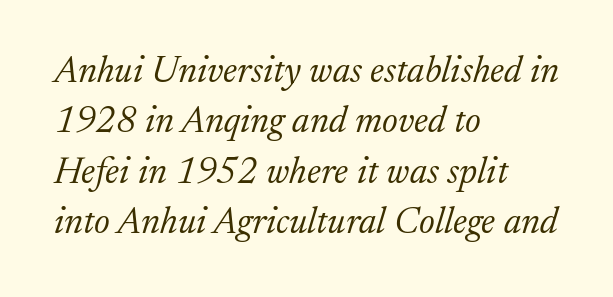
{"serif": "yes", "italic": "yes", "lean": "right", "slant_degrees": 17, "bold": "no", "weight": "light", "width": "normal", "stroke_contrast": "low", "x_height": "medium", "monospaced": "no", "underline": "no", "align": "left", "line_spacing": "normal", "line_spacing_ratio": 1.36, "letter_spacing": "normal", "letter_spacing_em": 0.0, "glyph_px": 37}
